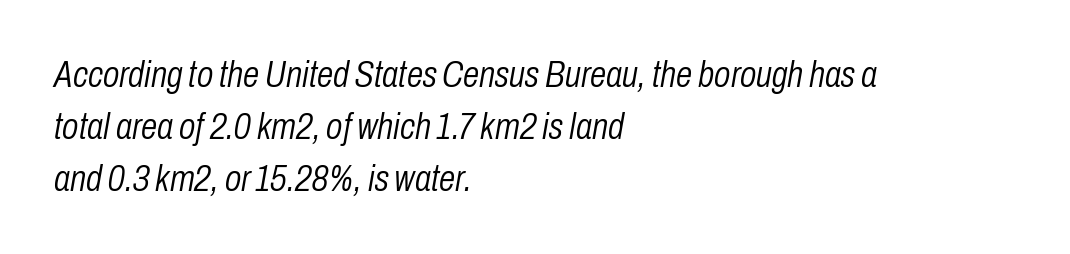
{"italic": "yes", "lean": "right", "slant_degrees": 10, "bold": "no", "weight": "light", "width": "condensed", "stroke_contrast": "low", "x_height": "medium", "monospaced": "no", "underline": "no", "align": "left", "line_spacing": "normal", "line_spacing_ratio": 1.41, "letter_spacing": "normal", "letter_spacing_em": 0.0, "glyph_px": 37}
